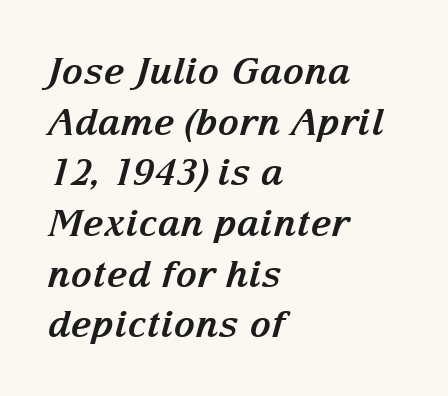
{"serif": "yes", "italic": "yes", "lean": "right", "slant_degrees": 15, "bold": "yes", "weight": "bold", "width": "normal", "stroke_contrast": "medium", "x_height": "medium", "monospaced": "no", "underline": "no", "align": "left", "line_spacing": "normal", "line_spacing_ratio": 1.37, "letter_spacing": "normal", "letter_spacing_em": 0.0, "glyph_px": 37}
